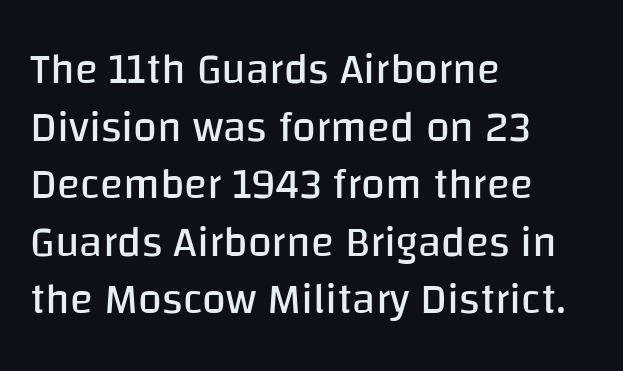
Evenly set lines give the paragraph a standard silhouette. These lines are rendered in a variable-pitch font. The weight tops out at a normal text grade. The lettering stays uniformly vertical, giving the passage a roman look. Grotesque or geometric, the face here clearly has no serifs. This rendering leaves character spacing at its baseline value.
